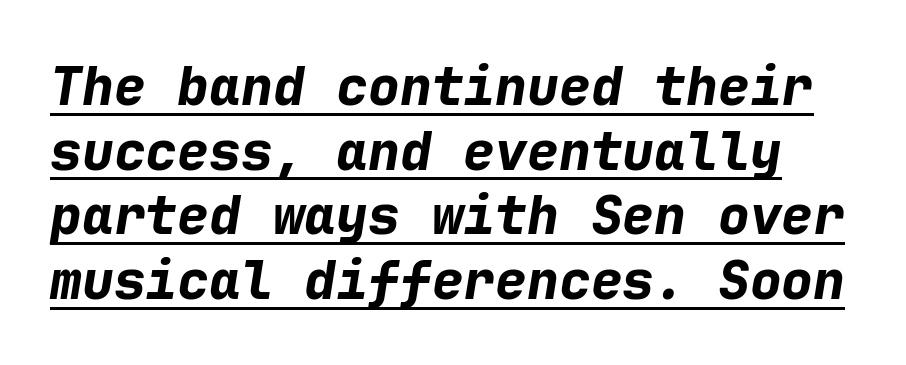
The whole block is typeset with a tilt. I'd describe the lettering as bold — thick and assertive. Each letter, wide or thin by design, is forced into the same width here. Short note: letters normally spaced. Looks like someone drew a line under every word here.
